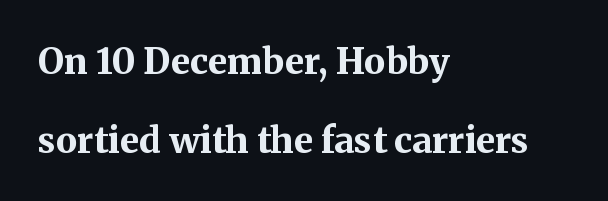
Q: Is the text bold? A: Yes.
Q: Is the text italic (slanted)? A: No, it is upright.
Q: Is the typeface a serif or a sans-serif typeface? A: Serif.
Q: Is the text underlined? A: No.
Q: How is the paragraph aligned? A: Left-aligned.
Q: Is the spacing between letters normal or unusually wide? A: Normal.
Q: Is the spacing between lines tight, normal or loose? A: Loose.
Q: Width (condensed, normal, or wide)? A: Normal.
Q: Stroke contrast? A: Medium.
Q: x-height? A: Medium.
Q: Monospaced? A: No.
